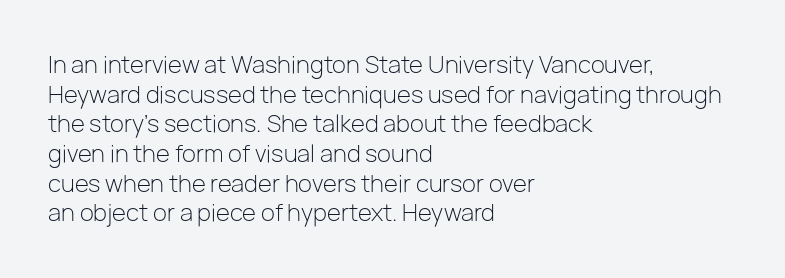
{"italic": "no", "bold": "no", "underline": "no", "align": "left", "line_spacing": "normal", "line_spacing_ratio": 1.29, "letter_spacing": "normal", "letter_spacing_em": 0.0, "glyph_px": 23}
